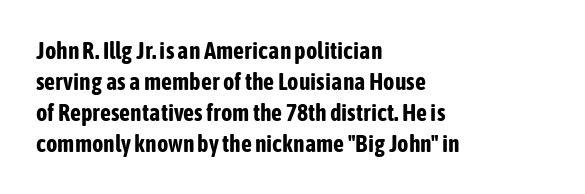
Q: Is the text bold? A: Yes.
Q: Is the text italic (slanted)? A: No, it is upright.
Q: Is the text underlined? A: No.
Q: How is the paragraph aligned? A: Left-aligned.
Q: Is the spacing between letters normal or unusually wide? A: Normal.
Q: Is the spacing between lines tight, normal or loose? A: Normal.
